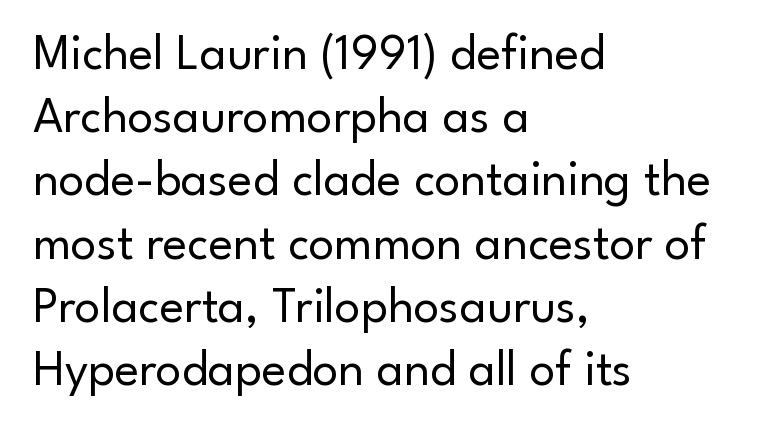
{"serif": "no", "italic": "no", "bold": "no", "weight": "regular", "width": "normal", "stroke_contrast": "low", "x_height": "small", "monospaced": "no", "underline": "no", "align": "left", "line_spacing_ratio": 1.24, "letter_spacing": "normal", "letter_spacing_em": 0.0, "glyph_px": 51}
